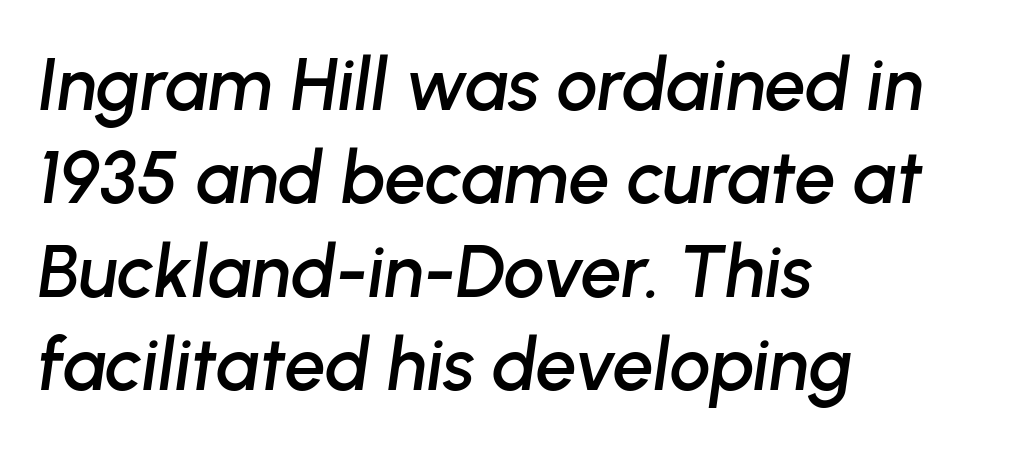
The space directly below the letters is spotless. The compositor pushed each line to the left boundary. Words appear dense and cohesive because spacing is normal. Is this a fixed-width face? No — the glyphs have proportional, varying widths. The letters are slanted; this is an italic face. Horizontal bands of white between lines are of average thickness.
